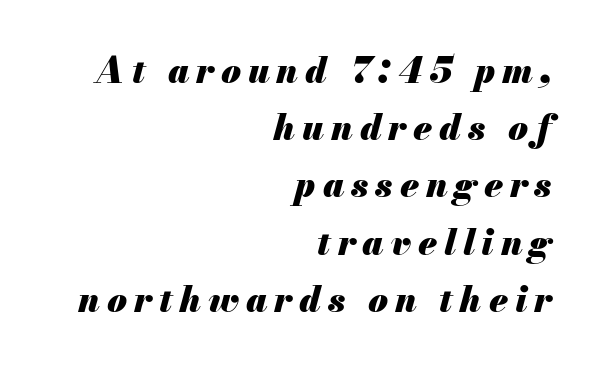
{"italic": "yes", "lean": "right", "slant_degrees": 13, "bold": "yes", "weight": "heavy", "width": "normal", "stroke_contrast": "medium", "x_height": "small", "monospaced": "no", "underline": "no", "align": "right", "line_spacing": "normal", "line_spacing_ratio": 1.59, "glyph_px": 36}
